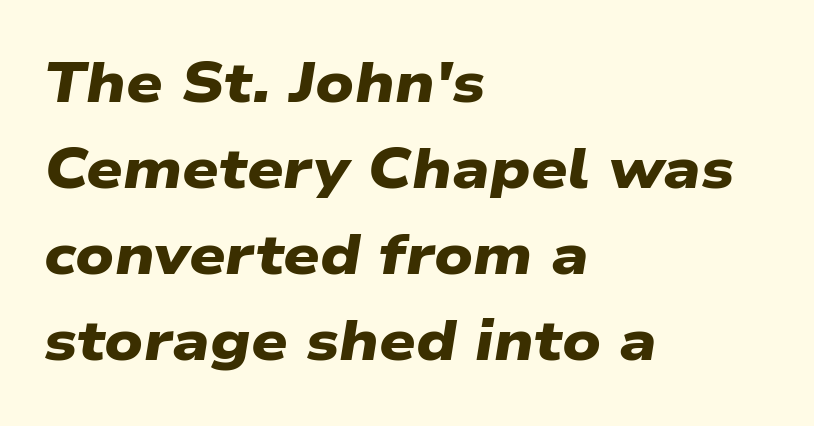
The image shows 57 px heavy, wide sans-serif type; set left-aligned, normal line spacing (1.51x), normal letter spacing, not underlined; low stroke contrast and a medium x-height.
